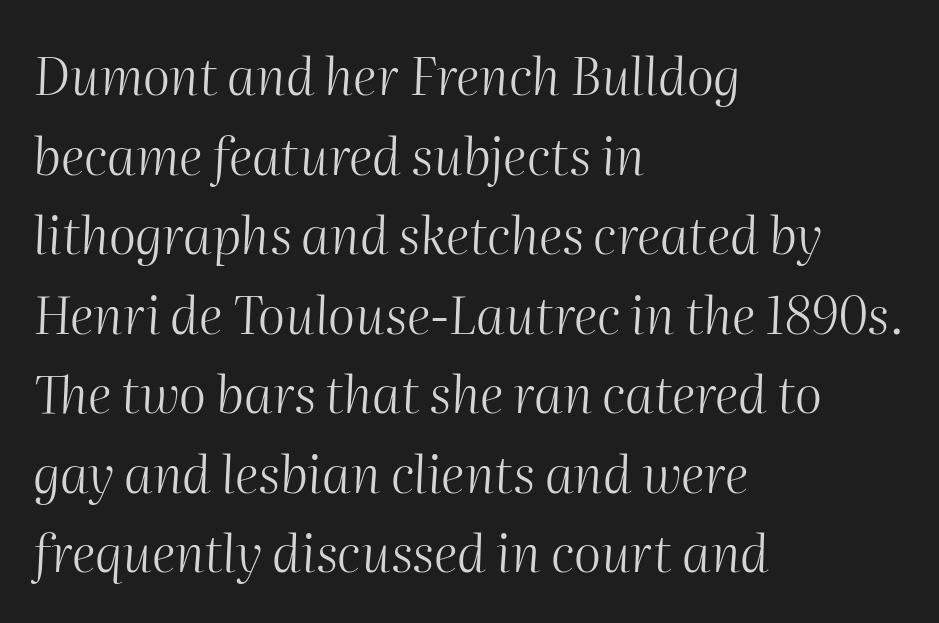
Q: Is the text bold? A: No.
Q: Is the text italic (slanted)? A: Yes, it leans right by about 2 degrees.
Q: Is the text underlined? A: No.
Q: How is the paragraph aligned? A: Left-aligned.
Q: Is the spacing between letters normal or unusually wide? A: Normal.
Q: Is the spacing between lines tight, normal or loose? A: Normal.
Q: Width (condensed, normal, or wide)? A: Normal.
Q: Stroke contrast? A: Medium.
Q: x-height? A: Medium.
Q: Monospaced? A: No.
